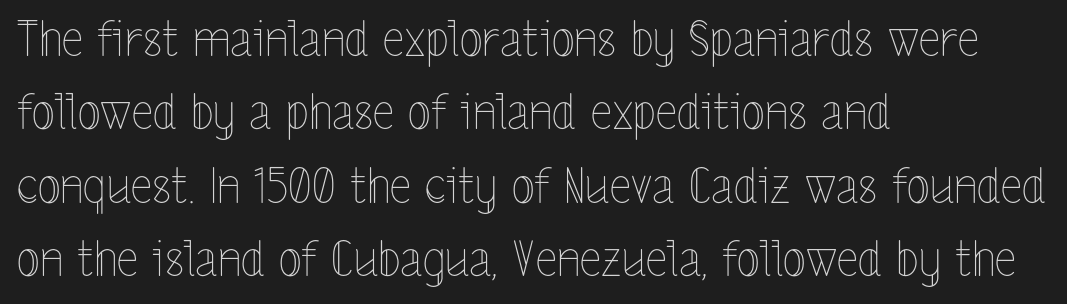
All the whitespace from short lines collects on the right. The area under the type is left untouched. Nope, not italic — everything's standing straight. On a weight scale, this lands at 450 or below. The designer left line spacing at the default.
